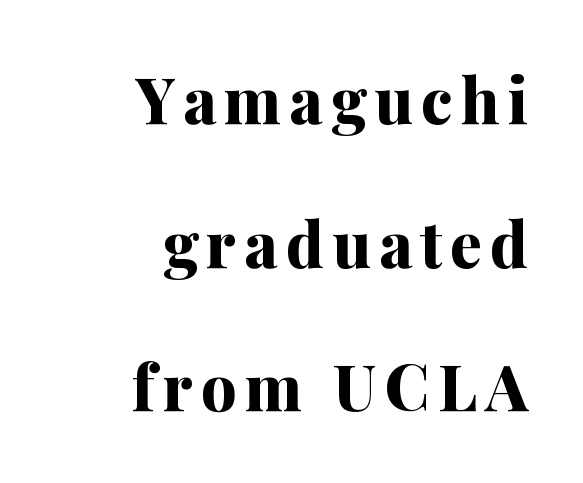
The image shows 63 px bold serif type, upright; set right-aligned, loose line spacing (2.28x), not underlined; medium stroke contrast and a medium x-height.
